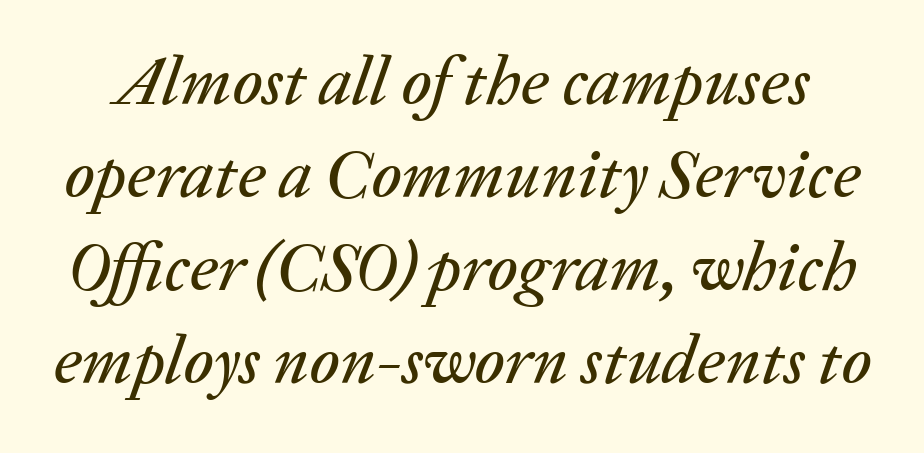
{"italic": "yes", "lean": "right", "slant_degrees": 20, "width": "normal", "stroke_contrast": "low", "x_height": "medium", "monospaced": "no", "underline": "no", "line_spacing": "normal", "line_spacing_ratio": 1.37, "letter_spacing": "normal", "letter_spacing_em": 0.0, "glyph_px": 68}
